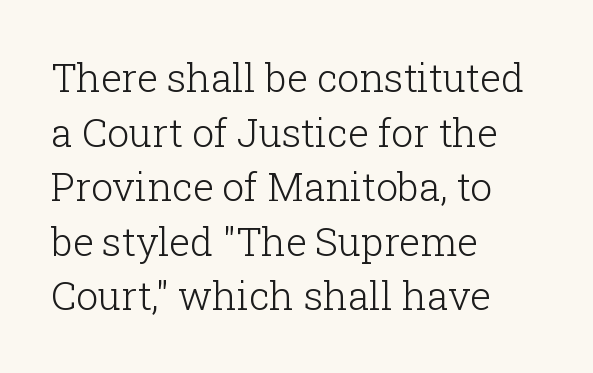
The image shows 39 px light serif type, upright; set left-aligned, normal line spacing (1.4x), normal letter spacing, not underlined; low stroke contrast and a medium x-height.
